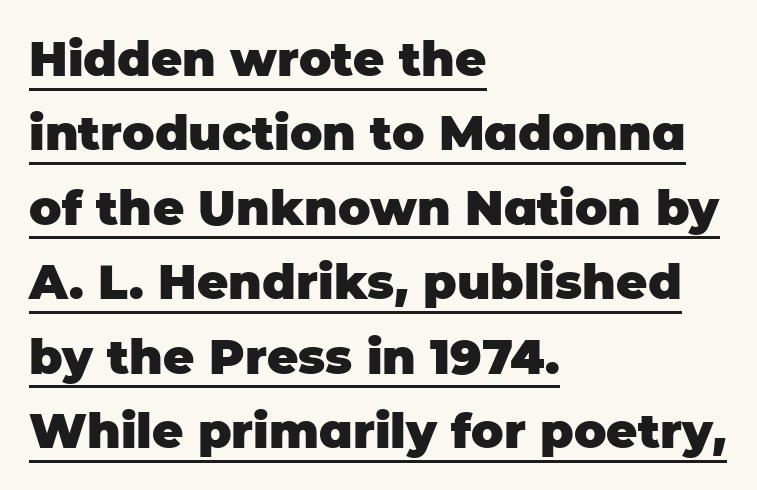
Q: Is the text bold? A: Yes.
Q: Is the text italic (slanted)? A: No, it is upright.
Q: Is the typeface a serif or a sans-serif typeface? A: Sans-serif.
Q: Is the text underlined? A: Yes.
Q: How is the paragraph aligned? A: Left-aligned.
Q: Is the spacing between letters normal or unusually wide? A: Normal.
Q: Is the spacing between lines tight, normal or loose? A: Normal.
Q: Width (condensed, normal, or wide)? A: Normal.
Q: Stroke contrast? A: Low.
Q: x-height? A: Large.
Q: Monospaced? A: No.
